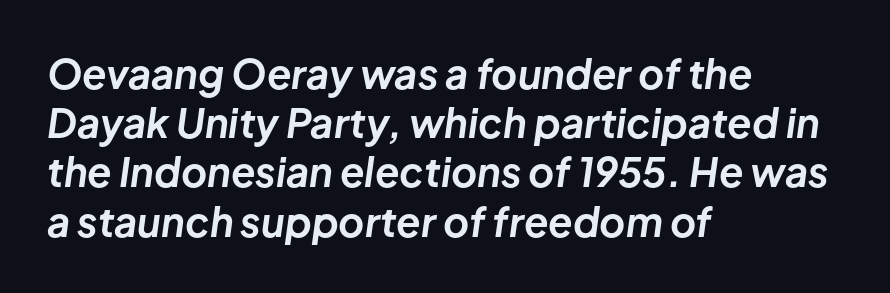
Q: Is the text bold? A: Yes.
Q: Is the text italic (slanted)? A: Yes, it leans right by about 8 degrees.
Q: Is the text underlined? A: No.
Q: How is the paragraph aligned? A: Left-aligned.
Q: Is the spacing between letters normal or unusually wide? A: Normal.
Q: Width (condensed, normal, or wide)? A: Normal.
Q: Stroke contrast? A: Low.
Q: x-height? A: Medium.
Q: Monospaced? A: No.
